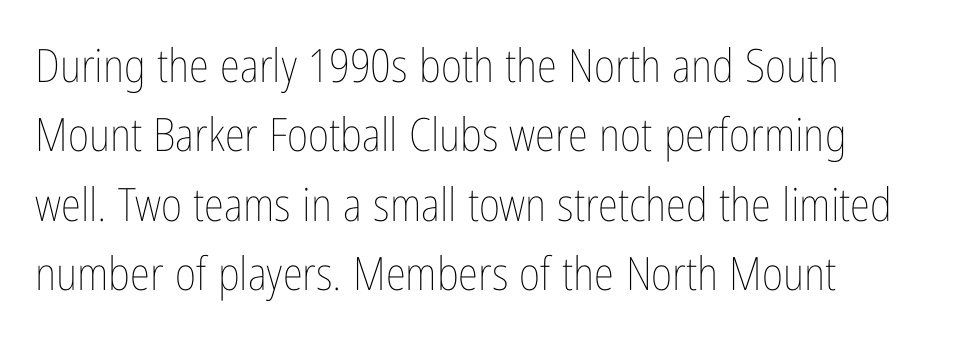
Quick note: underline off. Is the letter spacing exaggerated? No — it looks like the ordinary default. Does the copy run flush right? No — it runs flush left. Reading down the column, the eye jumps a familiar distance to each next line.
